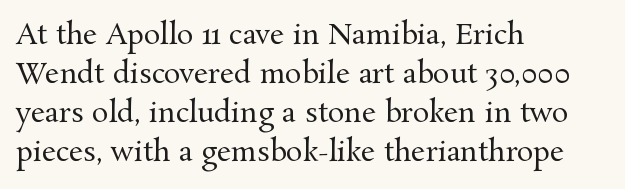
Summary of vertical rhythm: regular, with standard interline spacing. Proportional: the letters do not fall into vertical columns. Type style note: has serifs. Vertical stems look standard width or narrower in stroke.
